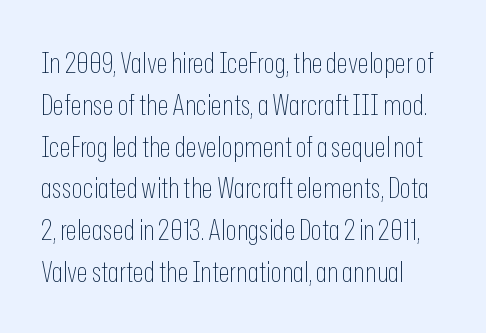
Horizontal bands of white between lines are of average thickness. Underline: absent. You could not count columns in this text — the font is proportionally spaced. The lettering stays uniformly vertical, giving the passage a roman look.
